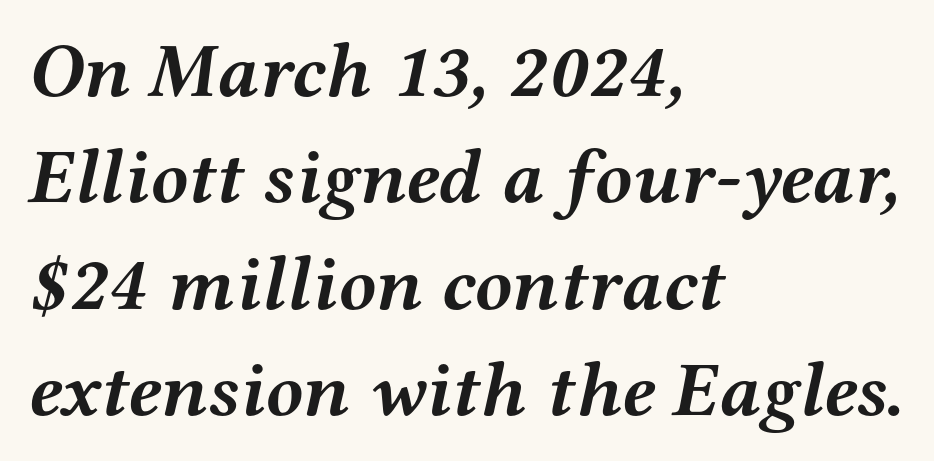
The image shows 77 px semibold, wide serif type, italic (leaning right); set left-aligned, normal line spacing (1.38x), normal letter spacing, not underlined; medium stroke contrast and a medium x-height.
